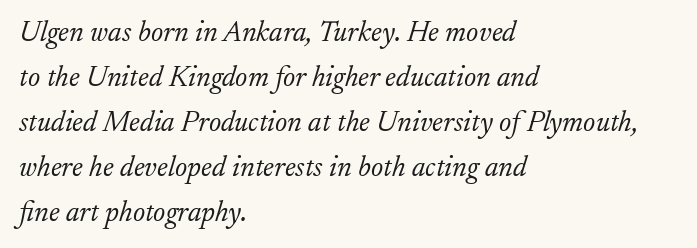
{"serif": "yes", "italic": "yes", "lean": "right", "slant_degrees": 17, "bold": "no", "weight": "light", "width": "normal", "stroke_contrast": "low", "x_height": "small", "monospaced": "no", "underline": "no", "align": "left", "line_spacing": "normal", "line_spacing_ratio": 1.55, "letter_spacing": "normal", "letter_spacing_em": 0.0, "glyph_px": 29}
